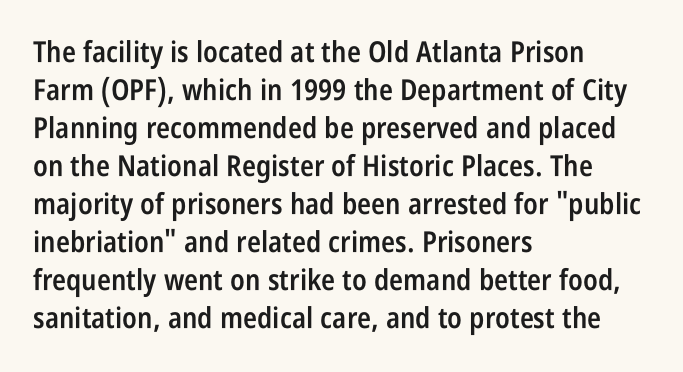
The image shows 29 px semibold, condensed sans-serif type, upright; set left-aligned, normal line spacing (1.31x), normal letter spacing, not underlined; low stroke contrast and a large x-height.
